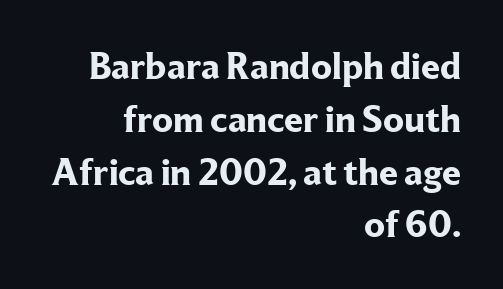
Q: Is the text bold? A: Yes.
Q: Is the text italic (slanted)? A: No, it is upright.
Q: Is the typeface a serif or a sans-serif typeface? A: Serif.
Q: Is the text underlined? A: No.
Q: How is the paragraph aligned? A: Right-aligned.
Q: Is the spacing between letters normal or unusually wide? A: Normal.
Q: Is the spacing between lines tight, normal or loose? A: Normal.
Q: Width (condensed, normal, or wide)? A: Normal.
Q: Stroke contrast? A: Low.
Q: x-height? A: Medium.
Q: Monospaced? A: No.
